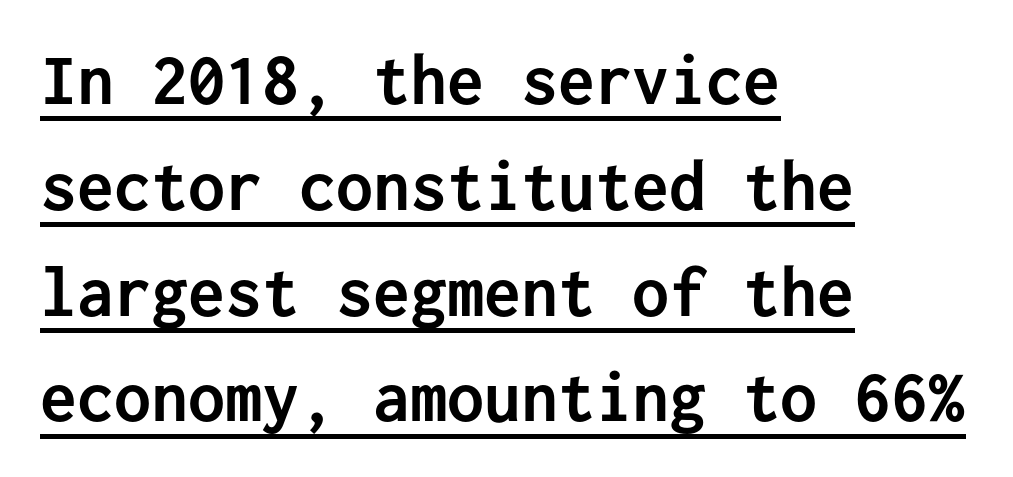
The image shows 74 px semibold sans-serif type, upright, monospaced; set left-aligned, normal line spacing (1.43x), normal letter spacing, underlined; low stroke contrast and a medium x-height.
